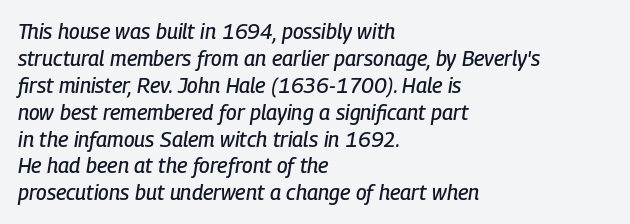
{"italic": "yes", "lean": "right", "slant_degrees": 9, "underline": "no", "align": "left", "line_spacing": "normal", "line_spacing_ratio": 1.28, "letter_spacing": "normal", "letter_spacing_em": 0.0, "glyph_px": 21}
